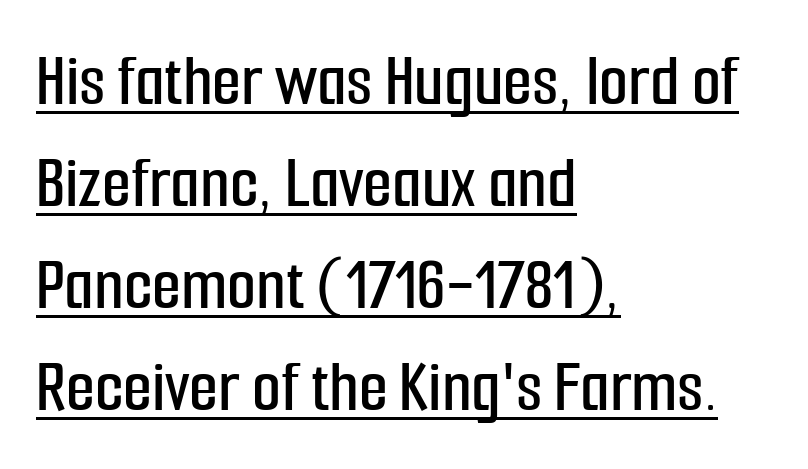
Q: Is the text italic (slanted)? A: No, it is upright.
Q: Is the typeface a serif or a sans-serif typeface? A: Sans-serif.
Q: Is the text underlined? A: Yes.
Q: How is the paragraph aligned? A: Left-aligned.
Q: Is the spacing between letters normal or unusually wide? A: Normal.
Q: Is the spacing between lines tight, normal or loose? A: Normal.
Q: Width (condensed, normal, or wide)? A: Condensed.
Q: Stroke contrast? A: Low.
Q: x-height? A: Medium.
Q: Monospaced? A: No.
